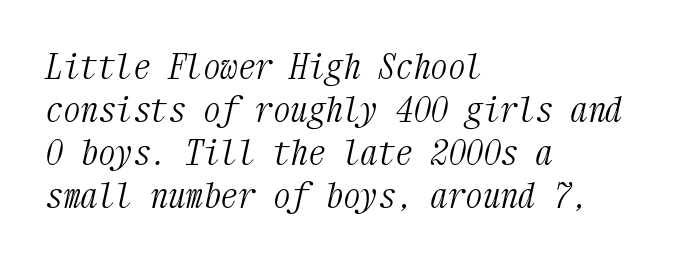
The image shows 35 px light, condensed serif type, italic (leaning right), monospaced; set left-aligned, line spacing 1.23x, normal letter spacing, not underlined; medium stroke contrast and a medium x-height.
